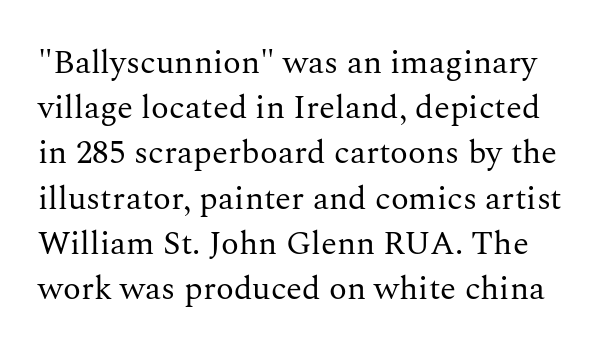
Q: Is the text bold? A: No.
Q: Is the text italic (slanted)? A: No, it is upright.
Q: Is the typeface a serif or a sans-serif typeface? A: Serif.
Q: Is the text underlined? A: No.
Q: Is the spacing between letters normal or unusually wide? A: Normal.
Q: Is the spacing between lines tight, normal or loose? A: Normal.
Q: Width (condensed, normal, or wide)? A: Normal.
Q: Stroke contrast? A: Medium.
Q: x-height? A: Medium.
Q: Monospaced? A: No.
